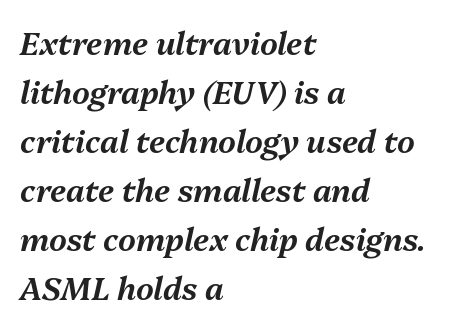
The image shows 31 px text type, italic (leaning right); set left-aligned, normal line spacing (1.58x), normal letter spacing, not underlined; medium stroke contrast and a medium x-height.
